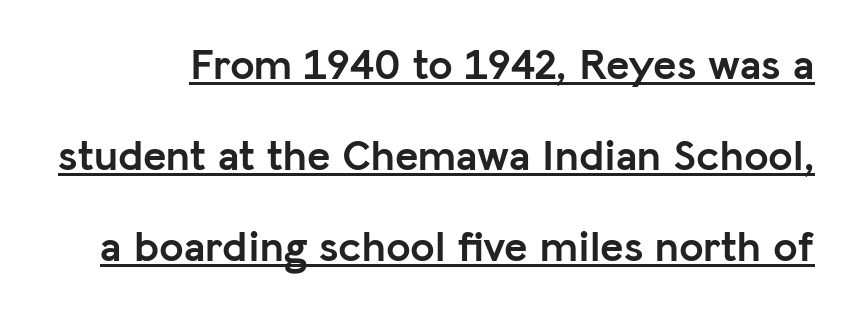
The image shows 44 px semibold sans-serif type, upright; set loose line spacing (2.07x), normal letter spacing, underlined; low stroke contrast and a medium x-height.
